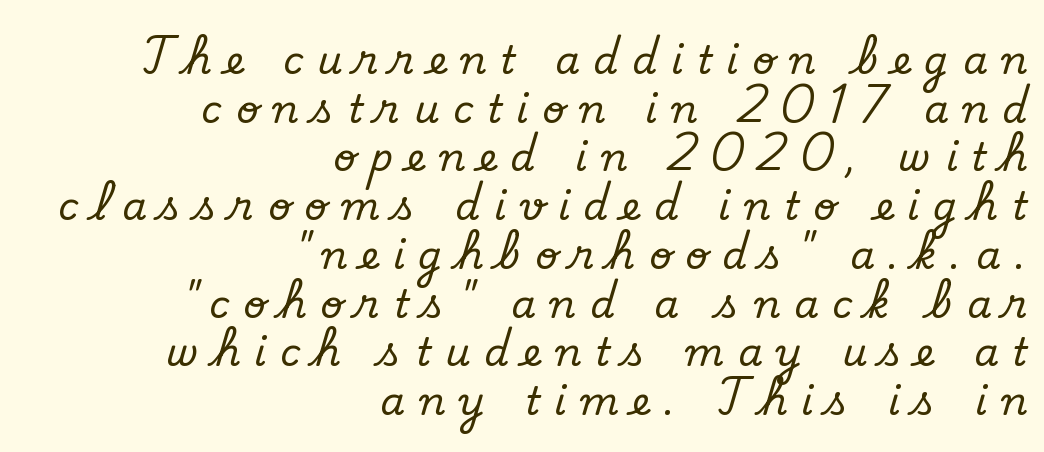
Q: Is the text italic (slanted)? A: Yes.
Q: Is the typeface a serif or a sans-serif typeface? A: Serif.
Q: Is the text underlined? A: No.
Q: How is the paragraph aligned? A: Right-aligned.
Q: Is the spacing between letters normal or unusually wide? A: Unusually wide.
Q: Is the spacing between lines tight, normal or loose? A: Normal.
Q: Width (condensed, normal, or wide)? A: Normal.
Q: Stroke contrast? A: Low.
Q: x-height? A: Small.
Q: Monospaced? A: No.
